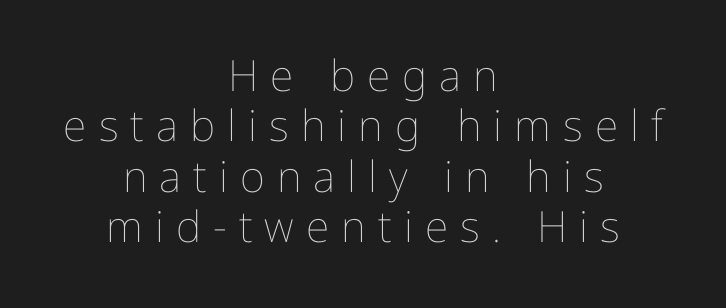
Is this a fixed-width face? No — the glyphs have proportional, varying widths. Nothing heavy about these letters — not bold at all. The rendering positions every line midway between the sides. What stands out about the letter spacing? Its width — letters are far apart. Nobody drew a line under any word here. Ascenders rise straight up at ninety degrees.
